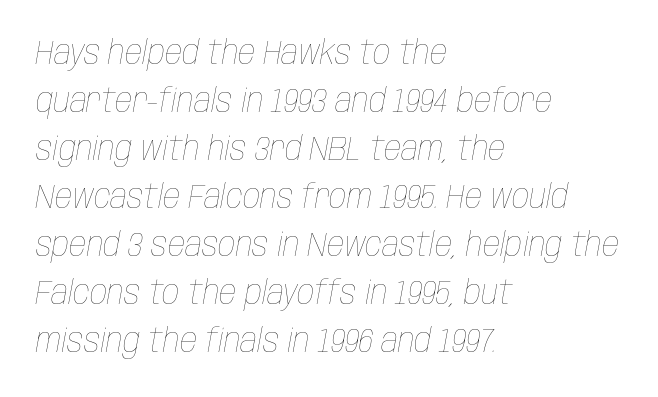
The image shows 34 px thin, condensed type, italic (leaning right); set left-aligned, normal line spacing (1.41x), normal letter spacing, not underlined; low stroke contrast and a large x-height.
